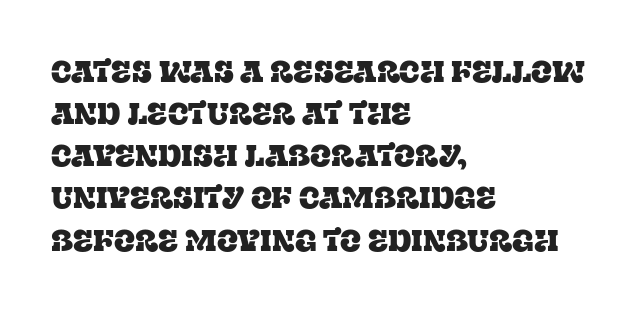
The image shows 31 px serif type, upright; set left-aligned, normal line spacing (1.36x), normal letter spacing, not underlined; low stroke contrast and a large x-height.
